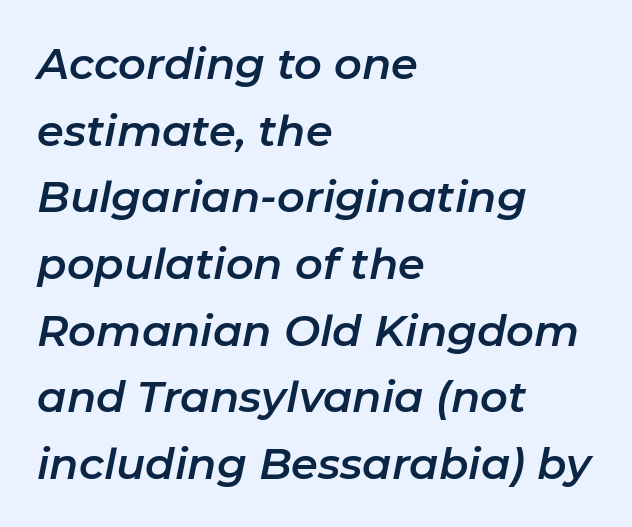
{"italic": "yes", "lean": "right", "slant_degrees": 11, "width": "normal", "stroke_contrast": "low", "x_height": "medium", "monospaced": "no", "underline": "no", "align": "left", "line_spacing": "normal", "line_spacing_ratio": 1.55, "letter_spacing": "normal", "letter_spacing_em": 0.0, "glyph_px": 43}
